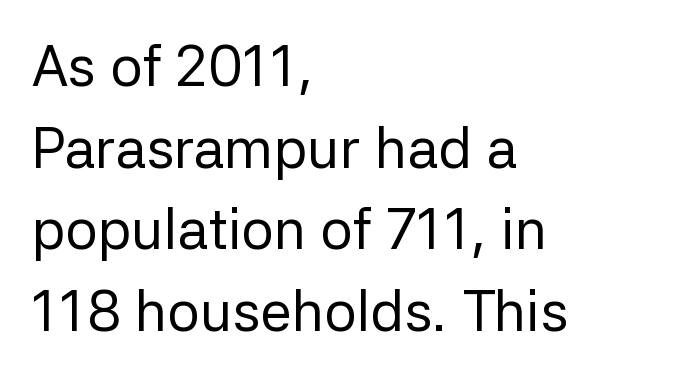
{"serif": "no", "italic": "no", "bold": "no", "weight": "regular", "width": "normal", "stroke_contrast": "low", "x_height": "medium", "monospaced": "no", "underline": "no", "align": "left", "line_spacing": "normal", "line_spacing_ratio": 1.43, "letter_spacing": "normal", "letter_spacing_em": 0.0, "glyph_px": 57}
